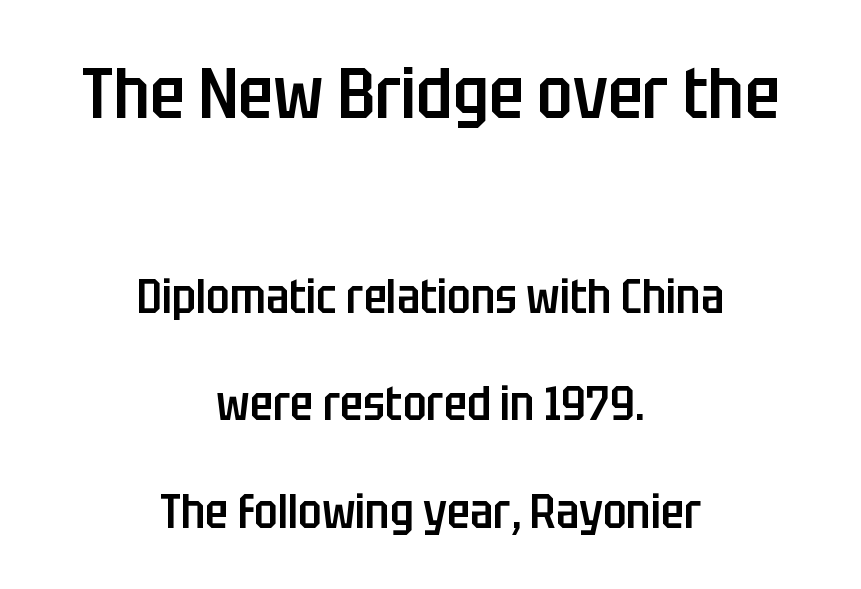
Q: Is the text bold? A: Semi-bold.
Q: Is the text italic (slanted)? A: No, it is upright.
Q: Is the typeface a serif or a sans-serif typeface? A: Sans-serif.
Q: Is the text underlined? A: No.
Q: How is the paragraph aligned? A: Centered.
Q: Is the spacing between letters normal or unusually wide? A: Normal.
Q: Is the spacing between lines tight, normal or loose? A: Loose.
Q: Which block of text is set in a larger size, the first (top) or the second (bottom)? A: The first (top) one.
Q: Width (condensed, normal, or wide)? A: Condensed.
Q: Stroke contrast? A: Low.
Q: x-height? A: Large.
Q: Monospaced? A: No.
